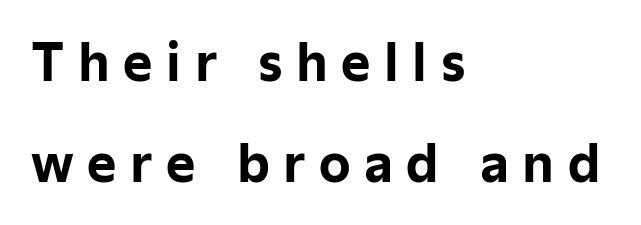
The baseline area is clear. Look at the bottom of the vertical strokes: they stop flat, with no serifs. The letters advance in unequal steps, a hallmark of proportional type. A great deal of white space separates one row of letters from the next. How are the letters spaced? Widely, with obvious added tracking. Is the block centered? No — it sits flush against the left margin.
